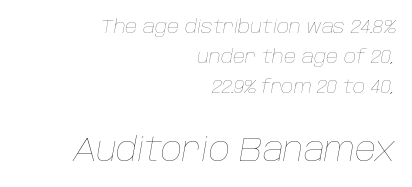
{"italic": "yes", "lean": "right", "slant_degrees": 10, "bold": "no", "weight": "thin", "width": "normal", "stroke_contrast": "low", "x_height": "large", "monospaced": "no", "underline": "no", "align": "right", "line_spacing": "normal", "line_spacing_ratio": 1.59, "letter_spacing": "normal", "letter_spacing_em": 0.0, "larger_block": "second", "size_ratio": 1.74, "glyph_px": 33}
